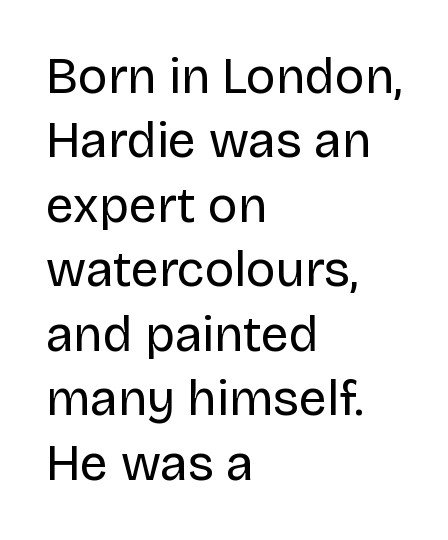
The gaps between neighbouring characters are ordinary and unremarkable. Stroke terminals: plain, sans-serif. The space directly below the letters is spotless. You could not count columns in this text — the font is proportionally spaced. Stems and bowls with no extra thickness — not bold. Baseline-to-baseline distance is the conventional proportion of letter height.
